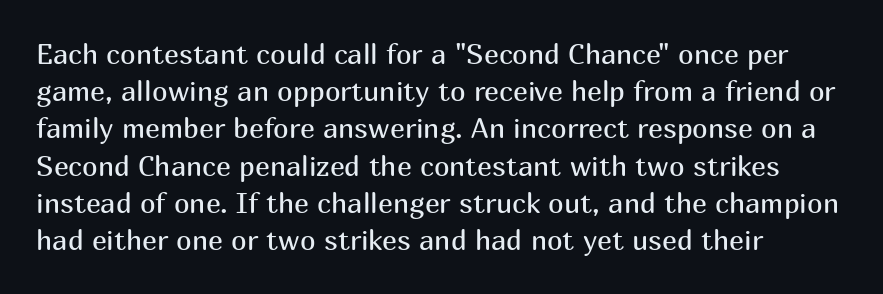
This sample uses plain, unmodified letter spacing. Nope, no serifs anywhere on these letters. A normal amount of white space separates one row of letters from the next. Compared with a typical body face, this is equally light or lighter still. Horizontally, the lines are justified to the leading edge only.
